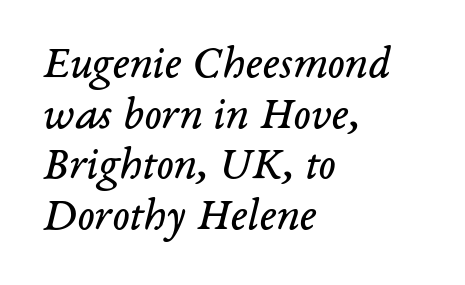
Q: Is the text bold? A: No.
Q: Is the text italic (slanted)? A: Yes, it leans right by about 14 degrees.
Q: Is the typeface a serif or a sans-serif typeface? A: Serif.
Q: Is the text underlined? A: No.
Q: How is the paragraph aligned? A: Left-aligned.
Q: Is the spacing between letters normal or unusually wide? A: Normal.
Q: Is the spacing between lines tight, normal or loose? A: Tight.
Q: Width (condensed, normal, or wide)? A: Normal.
Q: Stroke contrast? A: Low.
Q: x-height? A: Medium.
Q: Monospaced? A: No.
